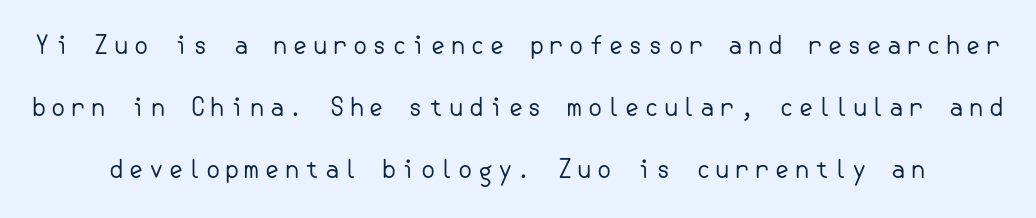
Interline gaps are noticeably wide in this sample. Italic: no, the glyphs are upright roman. The area under the type is left untouched. Ink coverage per letter is moderate at most.
